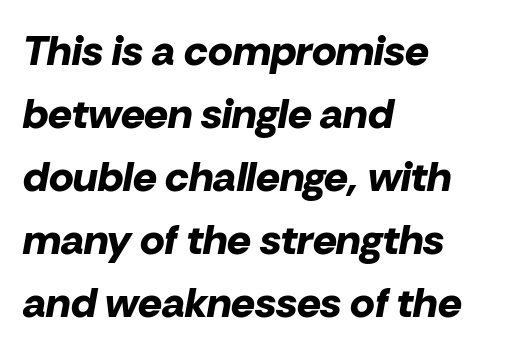
{"italic": "yes", "lean": "right", "slant_degrees": 10, "bold": "yes", "weight": "bold", "width": "normal", "stroke_contrast": "low", "x_height": "medium", "monospaced": "no", "underline": "no", "align": "left", "line_spacing": "normal", "line_spacing_ratio": 1.5, "letter_spacing": "normal", "letter_spacing_em": 0.0, "glyph_px": 42}
